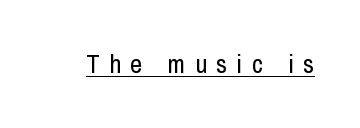
The image shows 26 px text type, upright; set unusually wide letter spacing (+0.37 em), underlined.
